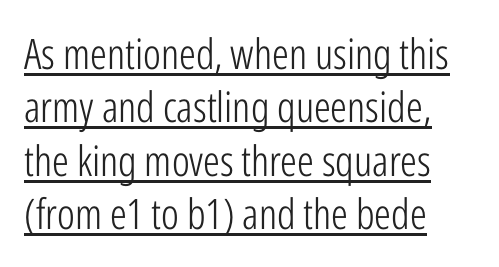
Q: Is the text bold? A: No.
Q: Is the text italic (slanted)? A: No, it is upright.
Q: Is the typeface a serif or a sans-serif typeface? A: Sans-serif.
Q: Is the text underlined? A: Yes.
Q: How is the paragraph aligned? A: Left-aligned.
Q: Is the spacing between letters normal or unusually wide? A: Normal.
Q: Is the spacing between lines tight, normal or loose? A: Normal.
Q: Width (condensed, normal, or wide)? A: Condensed.
Q: Stroke contrast? A: Low.
Q: x-height? A: Medium.
Q: Monospaced? A: No.
